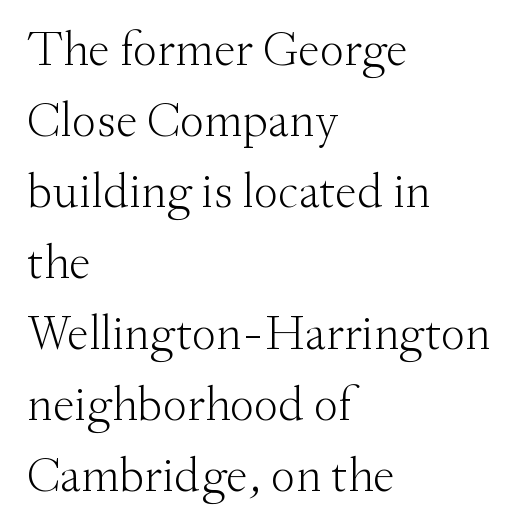
Q: Is the text bold? A: No.
Q: Is the text italic (slanted)? A: No, it is upright.
Q: Is the typeface a serif or a sans-serif typeface? A: Serif.
Q: Is the text underlined? A: No.
Q: How is the paragraph aligned? A: Left-aligned.
Q: Is the spacing between letters normal or unusually wide? A: Normal.
Q: Is the spacing between lines tight, normal or loose? A: Normal.
Q: Width (condensed, normal, or wide)? A: Normal.
Q: Stroke contrast? A: Medium.
Q: x-height? A: Small.
Q: Monospaced? A: No.
